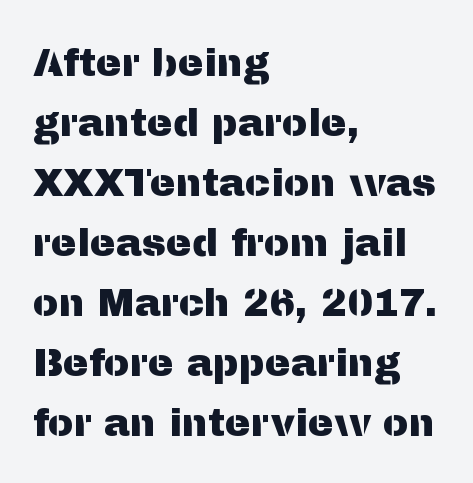
{"serif": "no", "italic": "no", "width": "normal", "stroke_contrast": "medium", "x_height": "medium", "monospaced": "no", "underline": "no", "align": "left", "line_spacing": "normal", "line_spacing_ratio": 1.54, "letter_spacing": "normal", "letter_spacing_em": 0.0, "glyph_px": 39}
